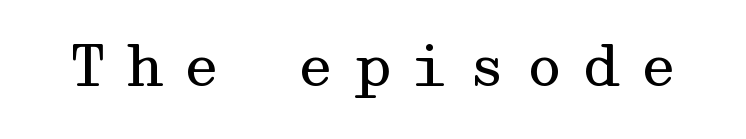
The image shows 56 px regular-weight, wide serif type, upright; set unusually wide letter spacing (+0.32 em), not underlined; medium stroke contrast and a medium x-height.
